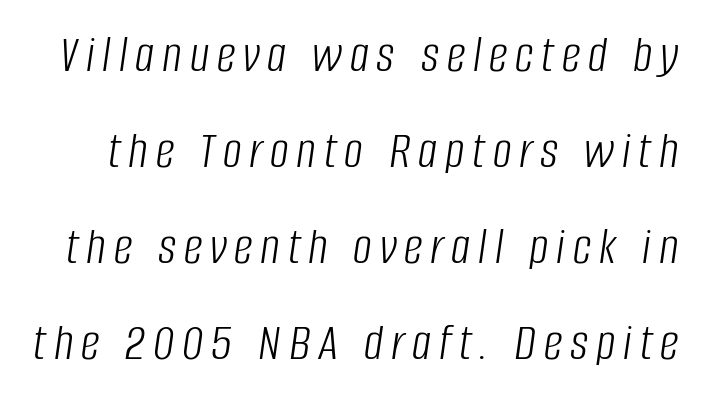
The image shows 53 px light, condensed type, italic (leaning right); set line spacing 1.81x, not underlined; low stroke contrast and a large x-height.
